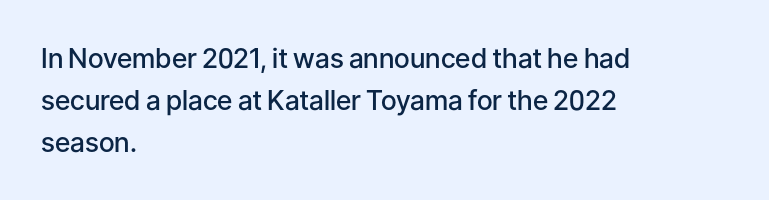
{"italic": "no", "bold": "semi", "underline": "no", "align": "left", "line_spacing": "normal", "line_spacing_ratio": 1.55, "letter_spacing": "normal", "letter_spacing_em": 0.0, "glyph_px": 27}
